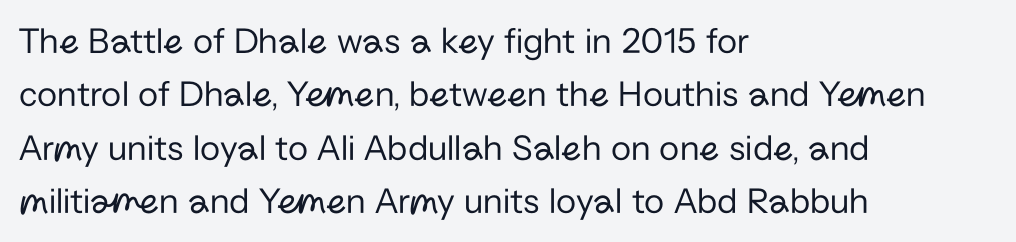
Q: Is the text bold? A: No.
Q: Is the text italic (slanted)? A: No, it is upright.
Q: Is the typeface a serif or a sans-serif typeface? A: Sans-serif.
Q: Is the text underlined? A: No.
Q: How is the paragraph aligned? A: Left-aligned.
Q: Is the spacing between letters normal or unusually wide? A: Normal.
Q: Is the spacing between lines tight, normal or loose? A: Normal.
Q: Width (condensed, normal, or wide)? A: Normal.
Q: Stroke contrast? A: Low.
Q: x-height? A: Medium.
Q: Monospaced? A: No.
